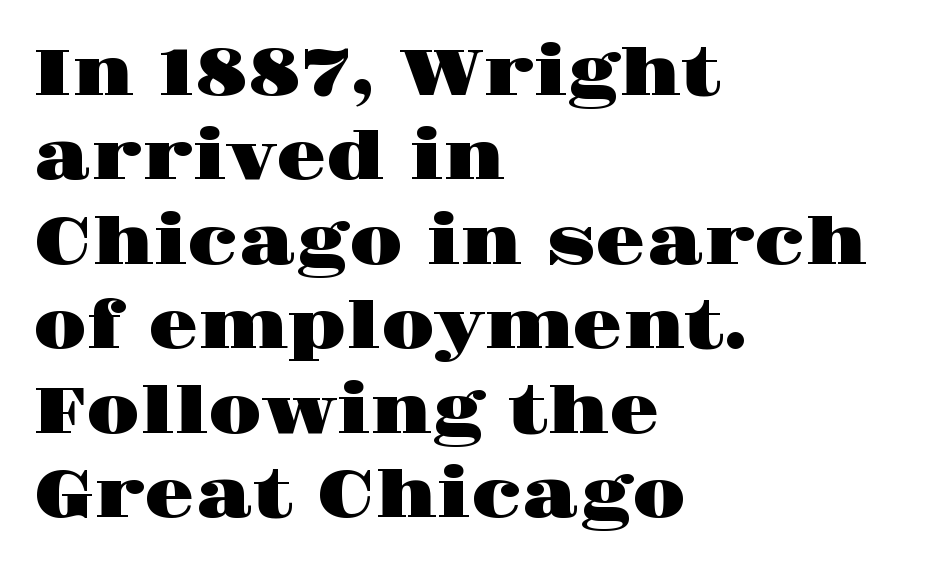
Q: Is the text italic (slanted)? A: No, it is upright.
Q: Is the typeface a serif or a sans-serif typeface? A: Serif.
Q: Is the text underlined? A: No.
Q: How is the paragraph aligned? A: Left-aligned.
Q: Is the spacing between letters normal or unusually wide? A: Normal.
Q: Is the spacing between lines tight, normal or loose? A: Normal.
Q: Width (condensed, normal, or wide)? A: Wide.
Q: Stroke contrast? A: High.
Q: x-height? A: Large.
Q: Monospaced? A: No.
